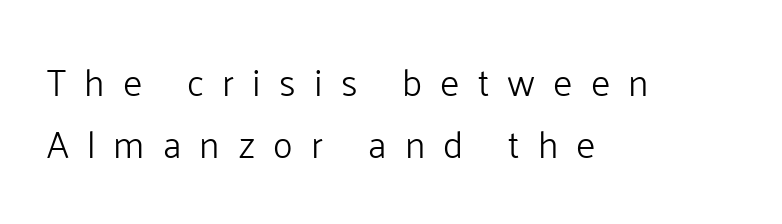
Heaviness? Minimal to ordinary, like unemphasized prose. Every character sits straight up, as roman type does. Any mark beneath the type? The region is blank. Do the characters align in a grid? No, the font is proportional.
